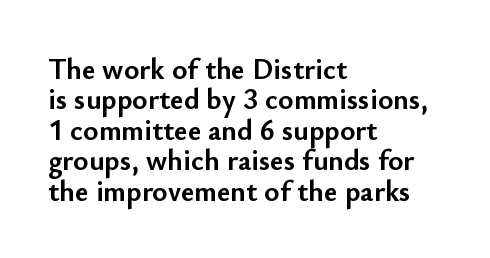
{"serif": "no", "italic": "no", "bold": "yes", "weight": "semibold", "width": "normal", "stroke_contrast": "low", "x_height": "small", "monospaced": "no", "underline": "no", "align": "left", "line_spacing": "tight", "line_spacing_ratio": 1.05, "letter_spacing": "normal", "letter_spacing_em": 0.0, "glyph_px": 29}
